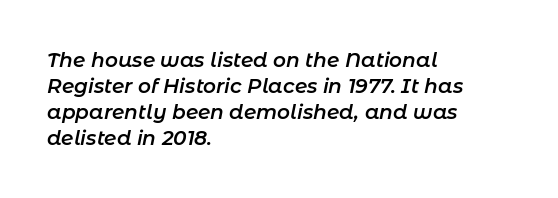
Leading matches the norm, producing a regular column. What stands out about the letter spacing? Nothing — it is the standard amount. The face used here has a pronounced slope to its letters. I'd describe the lettering as semibold — firm but not a full bold. The setting favours the left margin, as ordinary paragraphs usually do. Rule under the text: the space is simply empty.
